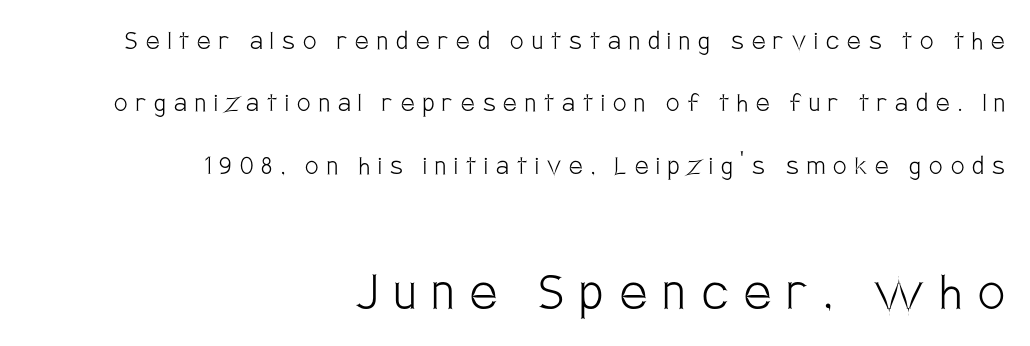
The image shows 60 px light, condensed sans-serif type, upright; set right-aligned, loose line spacing (2.08x), unusually wide letter spacing (+0.27 em), not underlined; the second (bottom) block is 2.0x larger; low stroke contrast and a large x-height.
